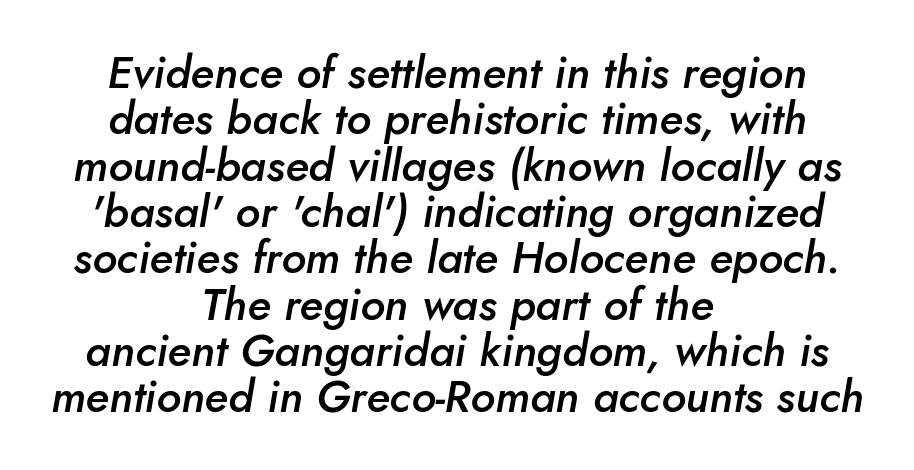
Set as a demibold, roughly 600 on the weight scale. Do the characters align in a grid? No, the font is proportional. The face used here has a pronounced slope to its letters. One-word summary of the alignment: center. Summary of vertical rhythm: compact, with narrow interline spacing.
